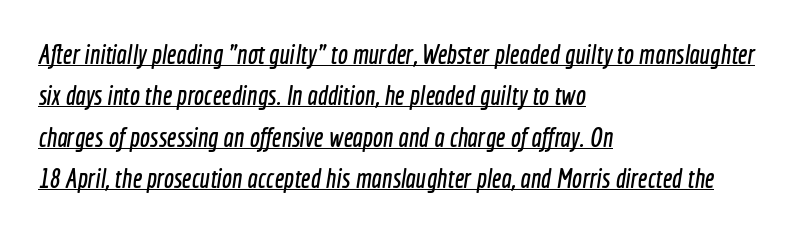
Q: Is the text underlined? A: Yes.
Q: How is the paragraph aligned? A: Left-aligned.
Q: Is the spacing between letters normal or unusually wide? A: Normal.
Q: Is the spacing between lines tight, normal or loose? A: Normal.
